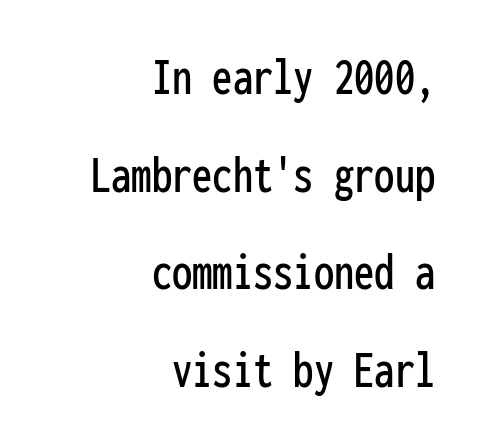
The image shows 54 px condensed sans-serif type, upright, monospaced; set right-aligned, line spacing 1.81x, normal letter spacing, not underlined; low stroke contrast and a medium x-height.
